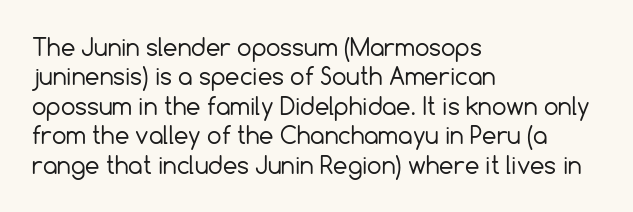
It's the straight-up-and-down kind of type. The face used here is rendered with its standard letterfit. The setting favours the left margin, as ordinary paragraphs usually do. This is not heavy type; no bold has been used. Interline gaps are of average width in this sample.
